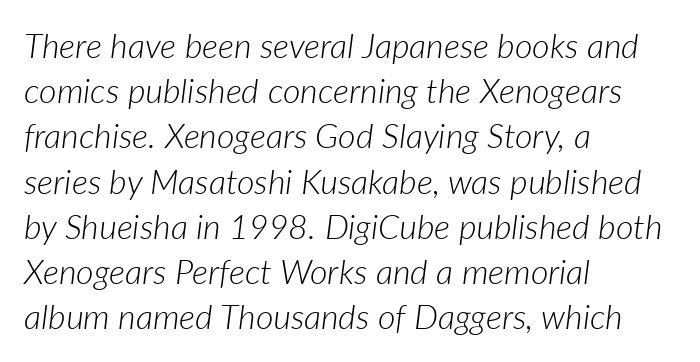
Q: Is the text bold? A: No.
Q: Is the text italic (slanted)? A: Yes, it leans right by about 7 degrees.
Q: Is the text underlined? A: No.
Q: How is the paragraph aligned? A: Left-aligned.
Q: Is the spacing between letters normal or unusually wide? A: Normal.
Q: Is the spacing between lines tight, normal or loose? A: Normal.
Q: Width (condensed, normal, or wide)? A: Normal.
Q: Stroke contrast? A: Low.
Q: x-height? A: Medium.
Q: Monospaced? A: No.
